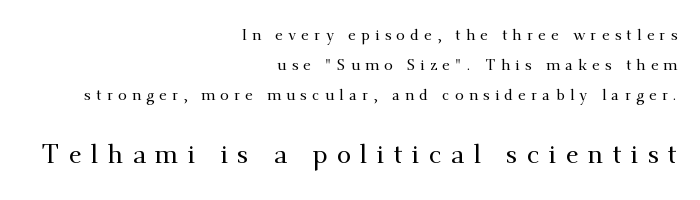
{"italic": "no", "underline": "no", "align": "right", "line_spacing": "loose", "line_spacing_ratio": 2.01, "letter_spacing": "wide", "letter_spacing_em": 0.36, "larger_block": "second", "size_ratio": 1.73, "glyph_px": 26}
